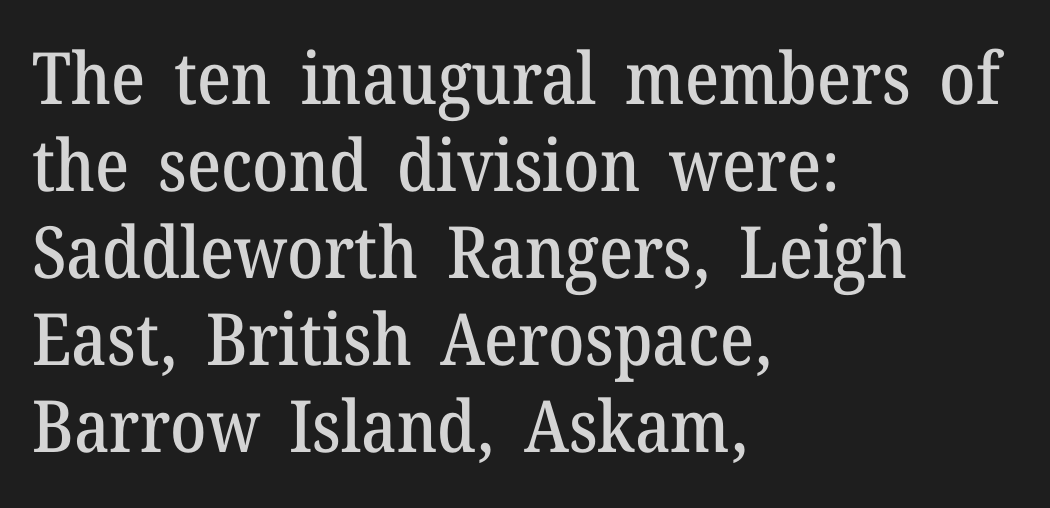
The image shows 72 px serif type, upright; set left-aligned, line spacing 1.21x, normal letter spacing, not underlined; medium stroke contrast and a medium x-height.
